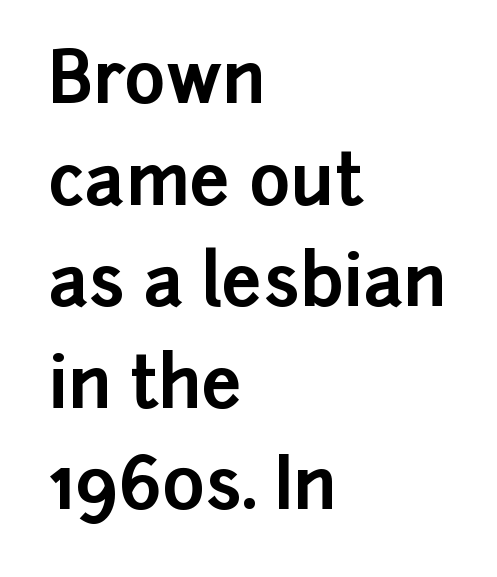
Q: Is the text bold? A: Yes.
Q: Is the text italic (slanted)? A: No, it is upright.
Q: Is the typeface a serif or a sans-serif typeface? A: Sans-serif.
Q: Is the text underlined? A: No.
Q: How is the paragraph aligned? A: Left-aligned.
Q: Is the spacing between letters normal or unusually wide? A: Normal.
Q: Is the spacing between lines tight, normal or loose? A: Normal.
Q: Width (condensed, normal, or wide)? A: Normal.
Q: Stroke contrast? A: Low.
Q: x-height? A: Medium.
Q: Monospaced? A: No.
